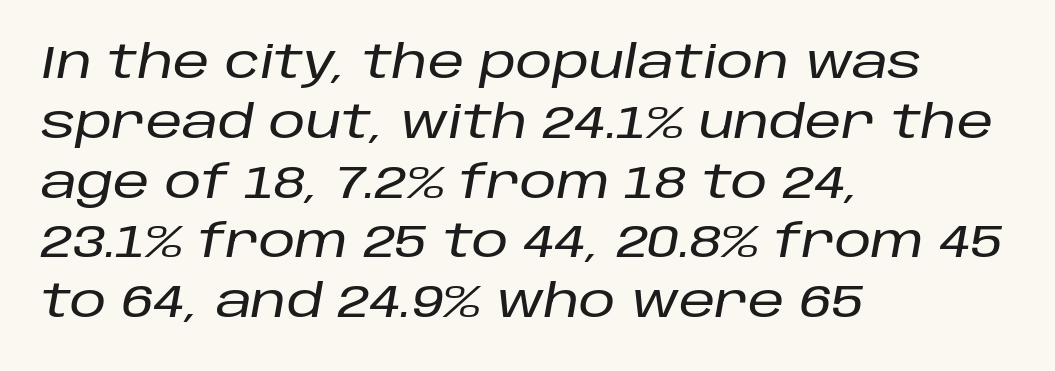
The specimen reads as italic at a glance. Short and long lines alike share a common starting point at left. Only glyphs here, with clear space below each row. Words appear dense and cohesive because spacing is normal. The rows are spaced the way most documents space them. This sample has the flowing, uneven cadence of proportional lettering.
